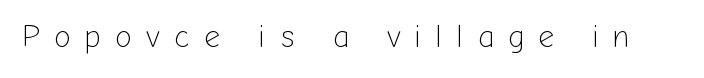
Unlike italic type, these characters show no tilt at all. Is this a fixed-width face? No — the glyphs have proportional, varying widths. Letterform terminals end flat and unadorned throughout the passage. Letter spacing: wide. The strokes are not fattened; the text isn't bold.
